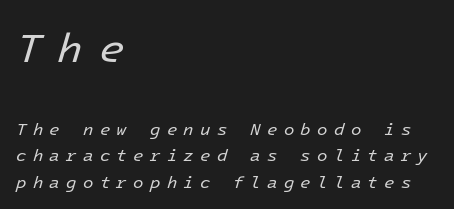
The image shows 42 px regular-weight type, italic (leaning right); set left-aligned, normal line spacing (1.57x), unusually wide letter spacing (+0.37 em), not underlined; the first (top) block is 2.47x larger; low stroke contrast and a medium x-height.
